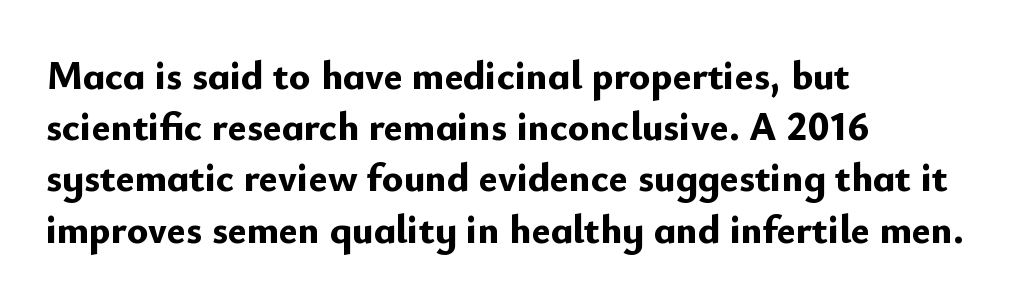
Look at the bottom of the vertical strokes: they stop flat, with no serifs. Rows of type keep a routine distance in the vertical direction. The rendering uses natural spacing where letterforms have individual widths. Each word holds together tightly as a unit, with standard inter-letter gaps. In CSS terms this would be text-align: left.
